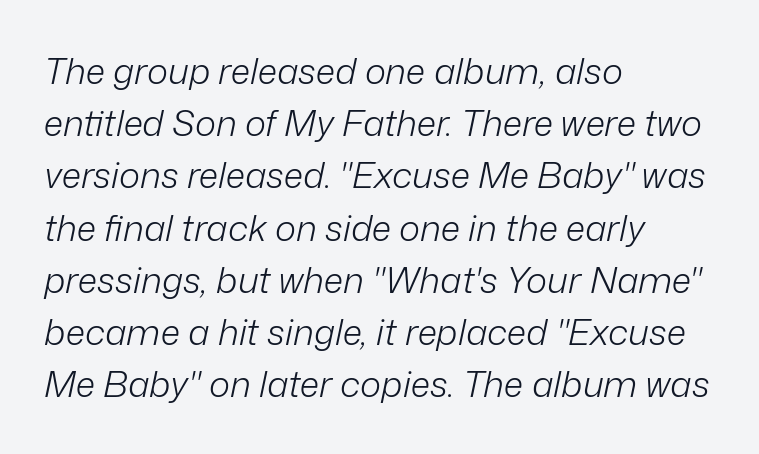
Tall strokes in this sample are angled rather than plumb. Varying glyph widths throughout — classic text-font behaviour. A classic flush-left, rag-right setting is used for this passage. Reading down the column, the eye jumps a familiar distance to each next line.
